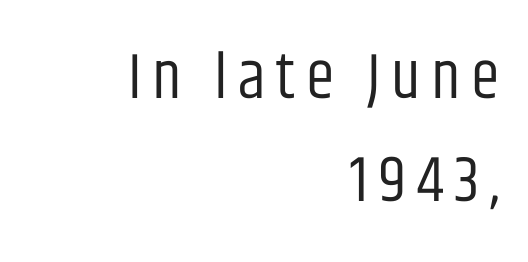
The image shows 65 px regular-weight, condensed sans-serif type, upright; set right-aligned, normal line spacing (1.58x), not underlined; low stroke contrast and a large x-height.
